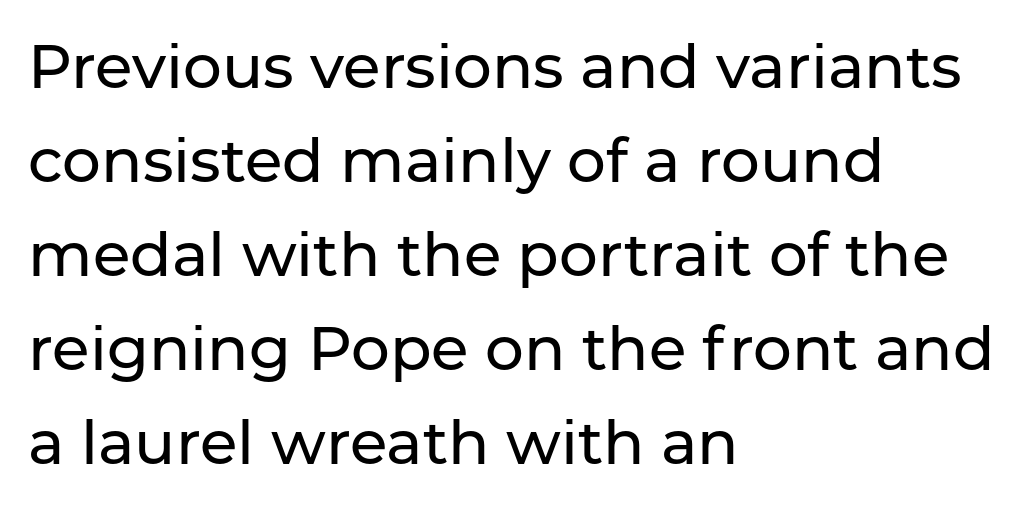
The image shows 61 px sans-serif type, upright; set left-aligned, normal line spacing (1.54x), normal letter spacing, not underlined; low stroke contrast and a medium x-height.
